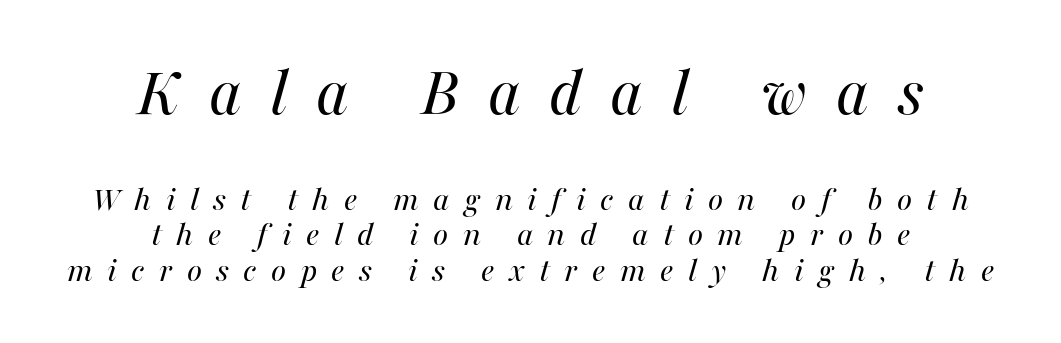
{"italic": "yes", "lean": "right", "slant_degrees": 16, "bold": "no", "weight": "regular", "width": "normal", "stroke_contrast": "medium", "x_height": "medium", "monospaced": "no", "underline": "no", "align": "center", "line_spacing": "tight", "line_spacing_ratio": 0.98, "letter_spacing": "wide", "letter_spacing_em": 0.4, "larger_block": "first", "size_ratio": 2.0, "glyph_px": 72}
